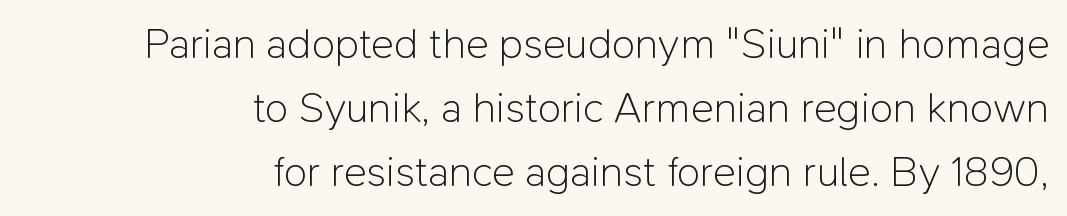
The typeface chosen for these lines omits serifs. The letters stand straight up with perfectly vertical stems. Reading down the column, the eye jumps a familiar distance to each next line. The passage shown is not bold in any degree. Looks like regular typesetting: each glyph gets only the width it needs. The foot of each line stays bare and open.
